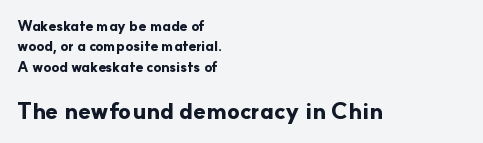
Q: Is the text bold? A: Yes.
Q: Is the text italic (slanted)? A: No, it is upright.
Q: Is the text underlined? A: No.
Q: How is the paragraph aligned? A: Left-aligned.
Q: Is the spacing between letters normal or unusually wide? A: Normal.
Q: Is the spacing between lines tight, normal or loose? A: Normal.
Q: Which block of text is set in a larger size, the first (top) or the second (bottom)? A: The second (bottom) one.
